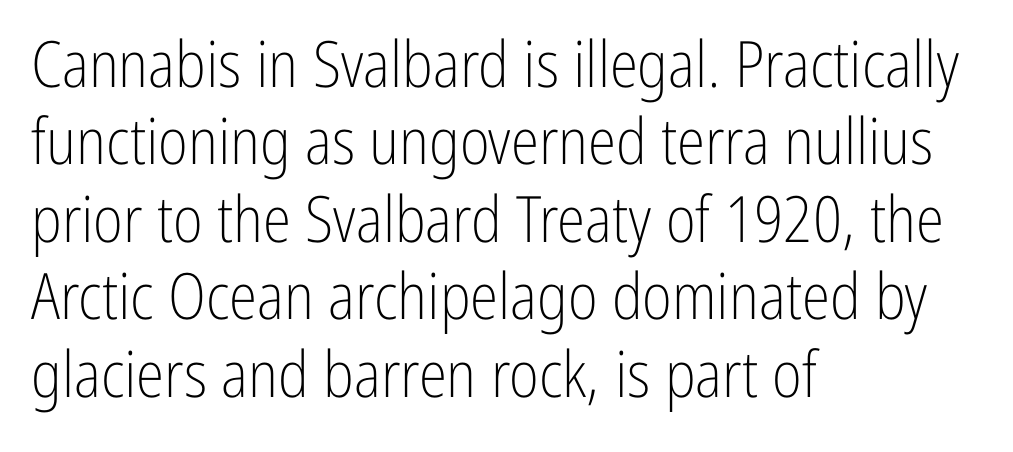
{"serif": "no", "italic": "no", "bold": "no", "weight": "light", "width": "condensed", "stroke_contrast": "low", "x_height": "medium", "monospaced": "no", "underline": "no", "align": "left", "line_spacing_ratio": 1.21, "letter_spacing": "normal", "letter_spacing_em": 0.0, "glyph_px": 64}
